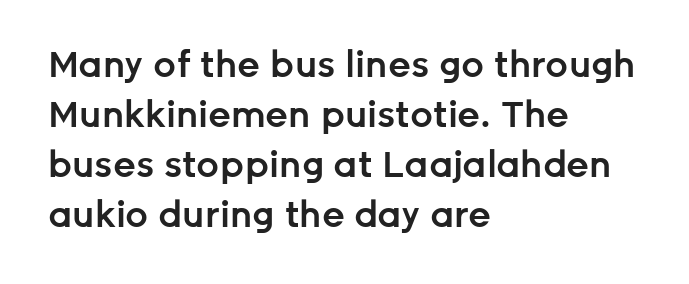
The image shows 36 px semibold sans-serif type, upright; set left-aligned, normal line spacing (1.39x), normal letter spacing, not underlined; low stroke contrast and a medium x-height.
